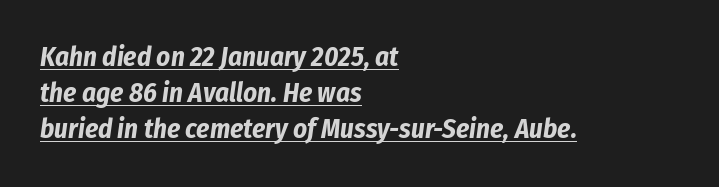
Q: Is the text bold? A: Yes.
Q: Is the text italic (slanted)? A: Yes, it leans right by about 8 degrees.
Q: Is the text underlined? A: Yes.
Q: How is the paragraph aligned? A: Left-aligned.
Q: Is the spacing between letters normal or unusually wide? A: Normal.
Q: Is the spacing between lines tight, normal or loose? A: Normal.
